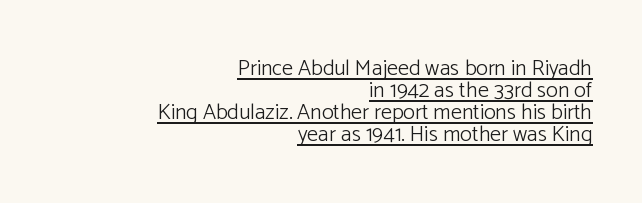
{"italic": "no", "bold": "no", "underline": "yes", "align": "right", "line_spacing": "tight", "line_spacing_ratio": 1.0, "letter_spacing": "normal", "letter_spacing_em": 0.0, "glyph_px": 22}
